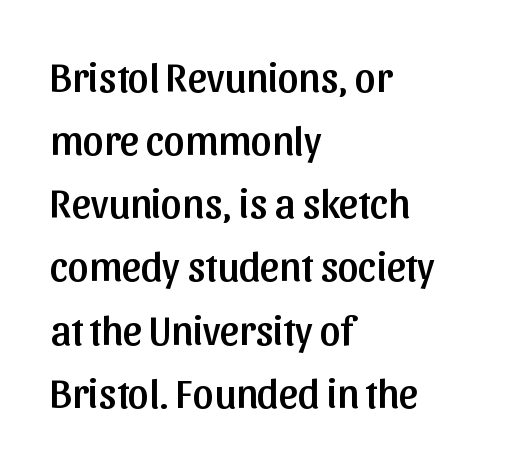
The horizontal fit of the characters is conventional and even. Looks like regular typesetting: each glyph gets only the width it needs. Regarding serifs, this sample does without them. The letters stand upright; this is a roman face. Decoration check: the copy has no underline.
